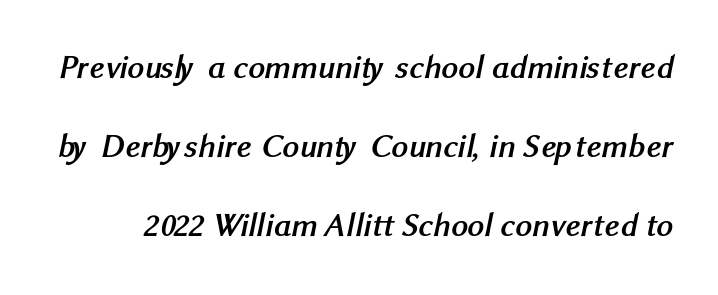
The image shows 33 px semibold sans-serif type; set loose line spacing (2.4x), normal letter spacing, not underlined; medium stroke contrast and a medium x-height.
